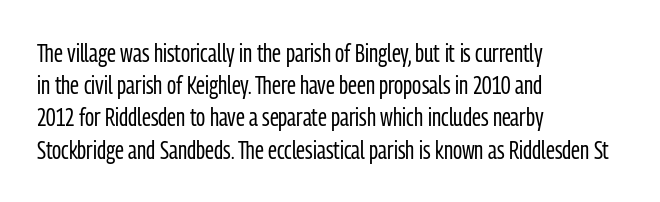
{"italic": "no", "bold": "no", "underline": "no", "align": "left", "line_spacing": "normal", "line_spacing_ratio": 1.29, "letter_spacing": "normal", "letter_spacing_em": 0.0, "glyph_px": 25}
